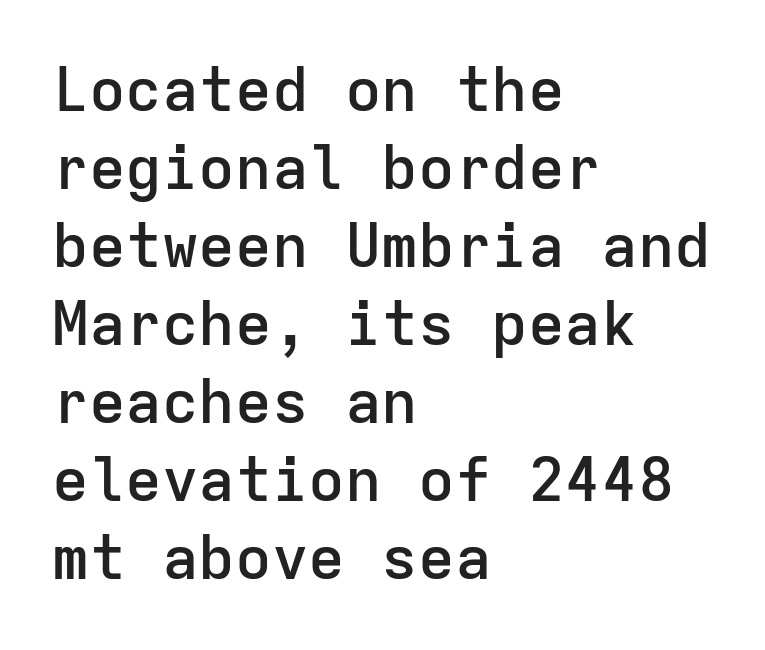
Q: Is the text bold? A: Semi-bold.
Q: Is the text italic (slanted)? A: No, it is upright.
Q: Is the typeface a serif or a sans-serif typeface? A: Sans-serif.
Q: Is the text underlined? A: No.
Q: How is the paragraph aligned? A: Left-aligned.
Q: Is the spacing between letters normal or unusually wide? A: Normal.
Q: Is the spacing between lines tight, normal or loose? A: Normal.
Q: Width (condensed, normal, or wide)? A: Normal.
Q: Stroke contrast? A: Low.
Q: x-height? A: Medium.
Q: Monospaced? A: Yes.
